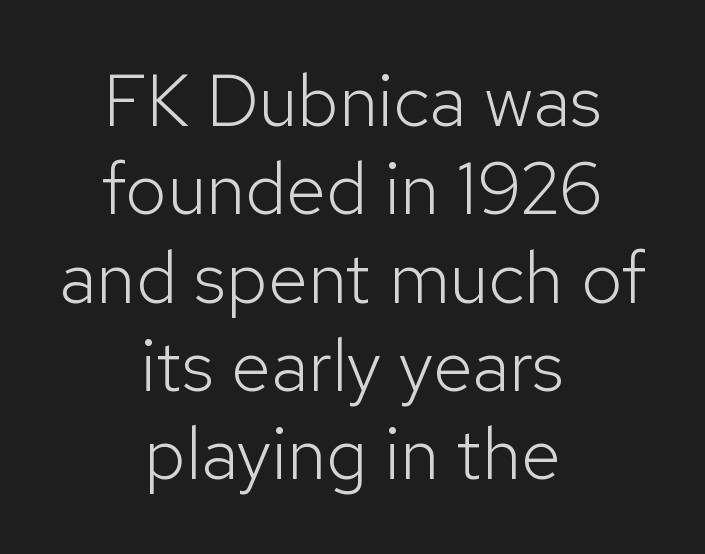
The foot of each line stays bare and open. The rendering uses natural spacing where letterforms have individual widths. Every character sits straight up, as roman type does. Summary of weight: not heavy and not bold.
